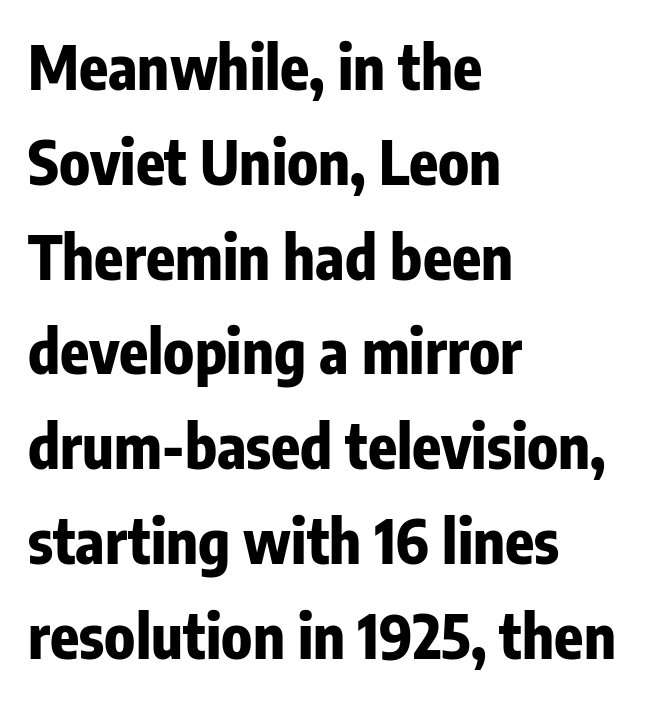
{"serif": "no", "italic": "no", "bold": "yes", "weight": "bold", "width": "condensed", "stroke_contrast": "low", "x_height": "medium", "monospaced": "no", "underline": "no", "align": "left", "line_spacing": "normal", "line_spacing_ratio": 1.58, "letter_spacing": "normal", "letter_spacing_em": 0.0, "glyph_px": 60}
